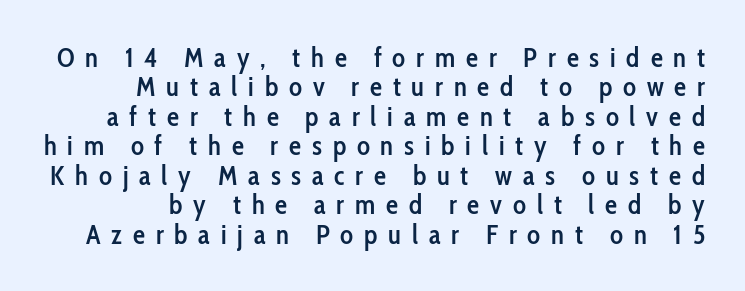
{"italic": "no", "bold": "semi", "underline": "no", "line_spacing": "tight", "line_spacing_ratio": 1.09, "letter_spacing": "wide", "letter_spacing_em": 0.4, "glyph_px": 27}
